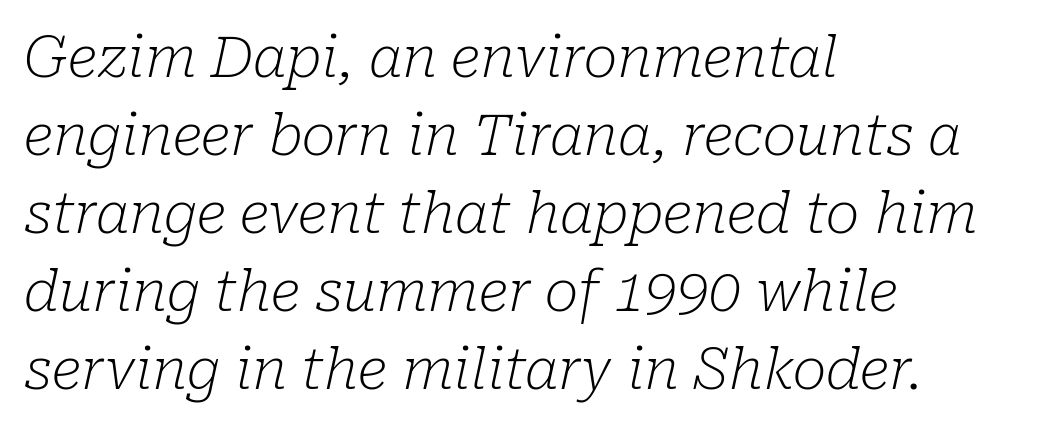
The typeface chosen for these lines features serifs. Horizontal alignment here is leftward, the default for most running prose. The font is comparable to plain body text, perhaps lighter. Clear beneath every line of the passage.
